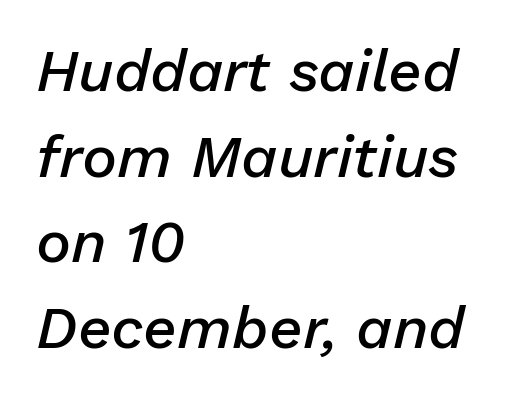
The image shows 59 px semibold type, italic (leaning right); set left-aligned, normal line spacing (1.45x), normal letter spacing, not underlined; low stroke contrast and a medium x-height.
